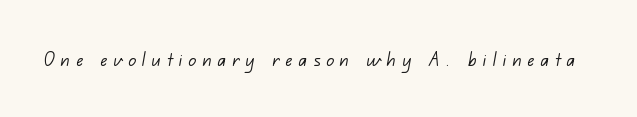
The image shows 23 px text type; set unusually wide letter spacing (+0.26 em), not underlined.
